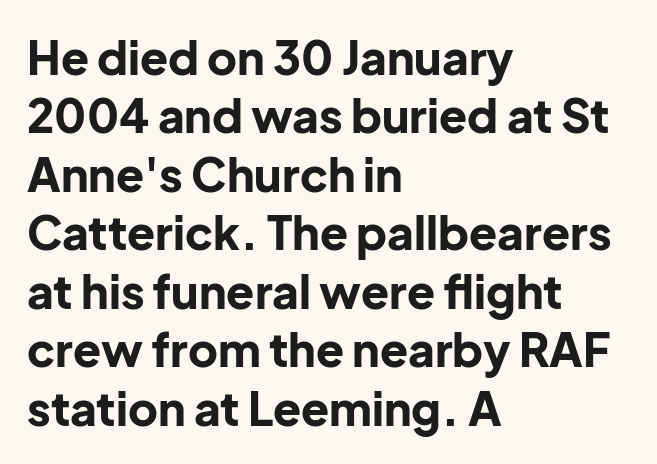
The image shows 46 px bold sans-serif type, upright; set left-aligned, normal line spacing (1.27x), normal letter spacing, not underlined; low stroke contrast and a medium x-height.
